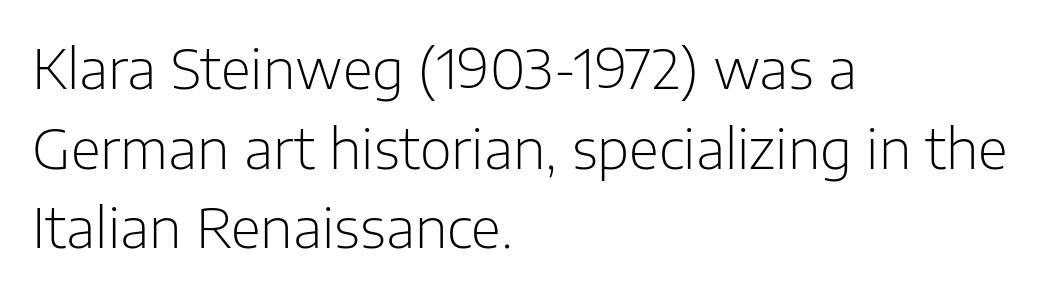
The text was rendered using a sans face with plain stroke endings. These lines are rendered in a variable-pitch font. These lines stack with their left ends in a neat column. A typesetter would call this leading conventional body-copy spacing.
